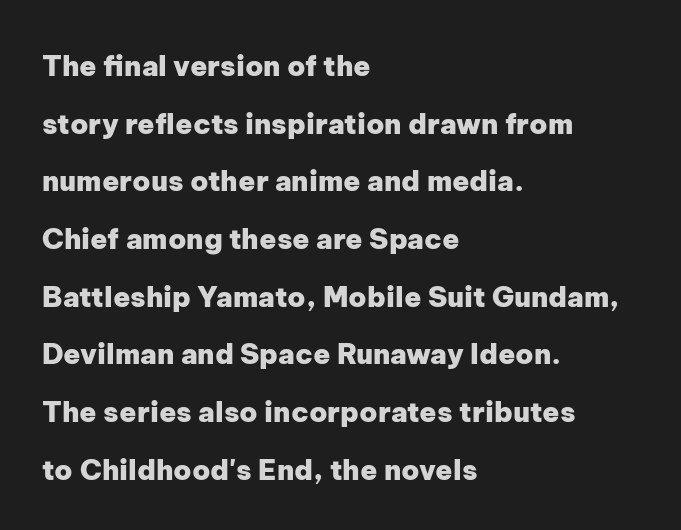
{"serif": "no", "italic": "no", "bold": "yes", "weight": "heavy", "width": "normal", "stroke_contrast": "low", "x_height": "medium", "monospaced": "no", "underline": "no", "align": "left", "line_spacing": "loose", "line_spacing_ratio": 2.06, "letter_spacing": "normal", "letter_spacing_em": 0.0, "glyph_px": 28}
